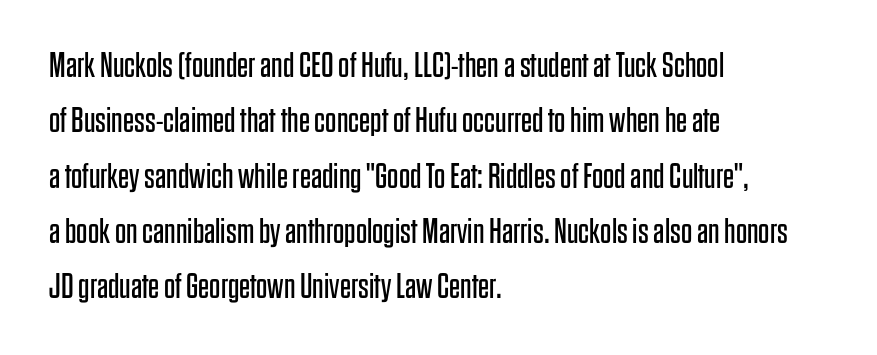
The image shows 35 px regular-weight, condensed sans-serif type, upright; set left-aligned, normal line spacing (1.58x), normal letter spacing, not underlined; low stroke contrast and a large x-height.
